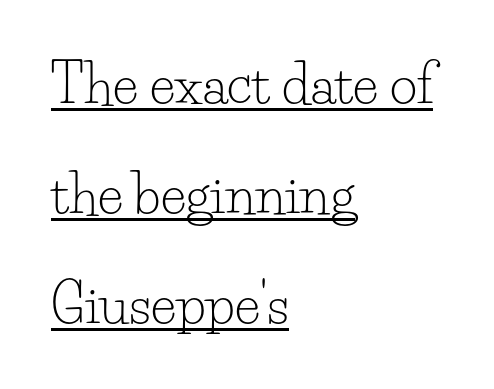
The image shows 53 px light serif type, upright; set left-aligned, loose line spacing (2.08x), normal letter spacing, underlined; low stroke contrast and a small x-height.
